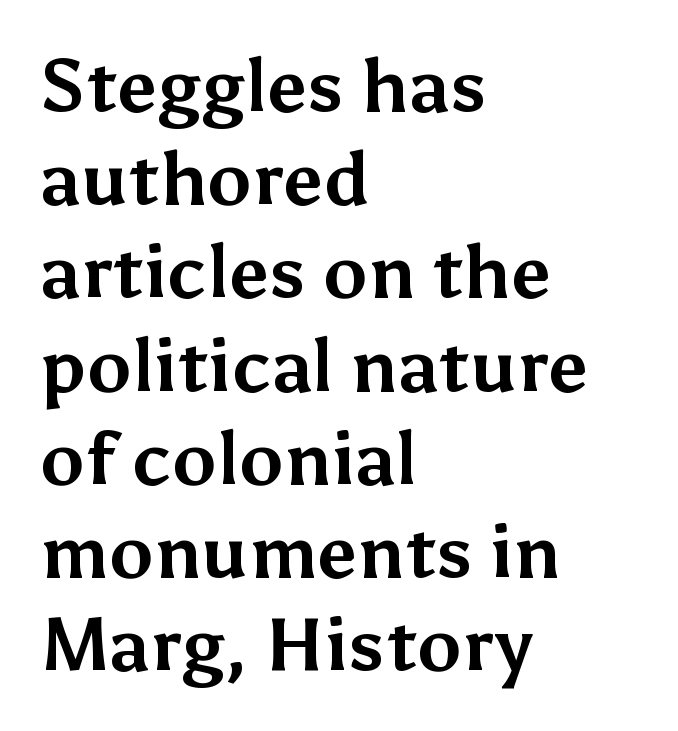
{"serif": "no", "italic": "no", "bold": "yes", "weight": "bold", "width": "normal", "stroke_contrast": "medium", "x_height": "medium", "monospaced": "no", "underline": "no", "align": "left", "line_spacing": "normal", "line_spacing_ratio": 1.26, "letter_spacing": "normal", "letter_spacing_em": 0.0, "glyph_px": 74}
